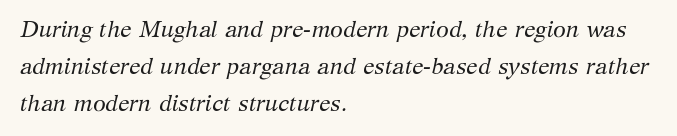
Is the type slanted? Yes — the strokes lean at a clear angle. The letters sit at their default tracking, neither squeezed nor spread. The area under the type is left untouched. The setting favours the left margin, as ordinary paragraphs usually do.
